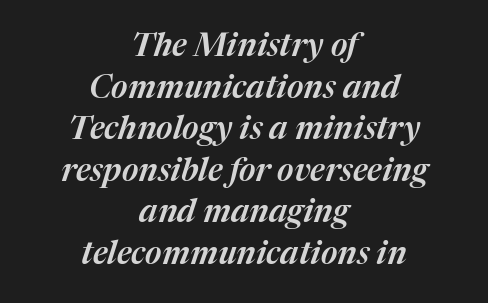
Q: Is the text italic (slanted)? A: Yes, it leans right by about 17 degrees.
Q: Is the text underlined? A: No.
Q: How is the paragraph aligned? A: Centered.
Q: Is the spacing between letters normal or unusually wide? A: Normal.
Q: Is the spacing between lines tight, normal or loose? A: Normal.
Q: Width (condensed, normal, or wide)? A: Normal.
Q: Stroke contrast? A: Medium.
Q: x-height? A: Medium.
Q: Monospaced? A: No.
